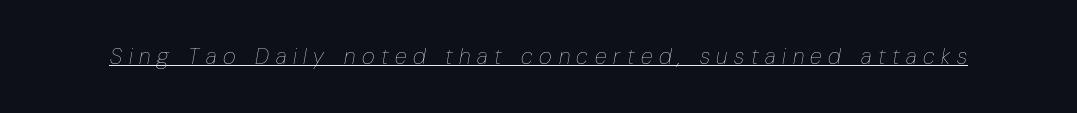
The font is comparable to plain body text, perhaps lighter. When letters slant like this, we call the style italic. What stands out about the letter spacing? Its width — letters are far apart. Check the space under the baseline: a stroke is drawn there.
